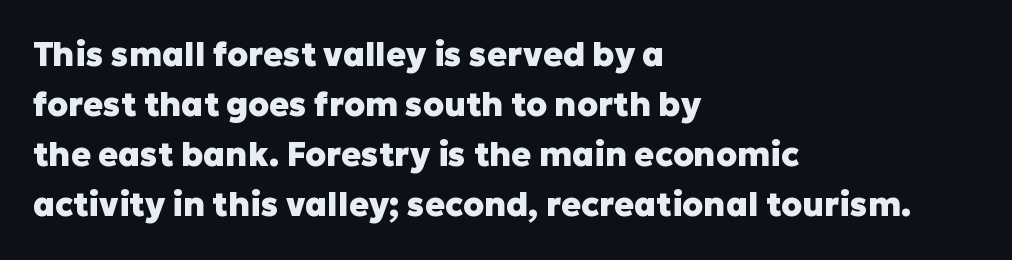
{"serif": "no", "italic": "no", "bold": "yes", "weight": "heavy", "width": "normal", "stroke_contrast": "low", "x_height": "medium", "monospaced": "no", "underline": "no", "align": "left", "line_spacing": "normal", "line_spacing_ratio": 1.52, "letter_spacing": "normal", "letter_spacing_em": 0.0, "glyph_px": 33}
